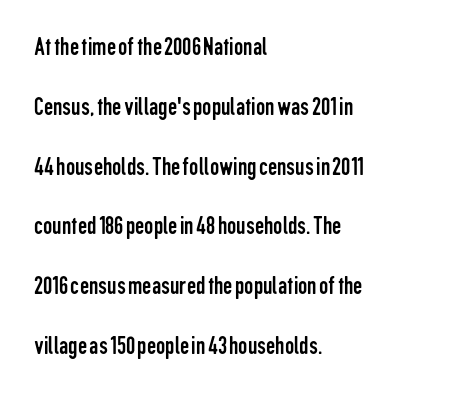
Q: Is the text bold? A: No.
Q: Is the text italic (slanted)? A: No, it is upright.
Q: Is the text underlined? A: No.
Q: How is the paragraph aligned? A: Left-aligned.
Q: Is the spacing between letters normal or unusually wide? A: Normal.
Q: Is the spacing between lines tight, normal or loose? A: Loose.
